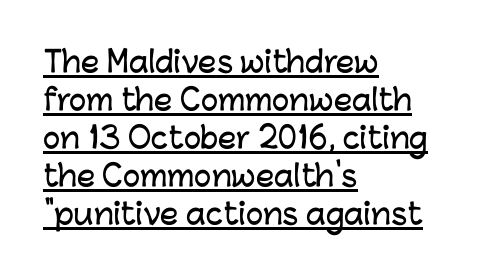
{"serif": "no", "italic": "no", "width": "normal", "stroke_contrast": "low", "x_height": "medium", "monospaced": "no", "underline": "yes", "align": "left", "line_spacing": "normal", "line_spacing_ratio": 1.31, "letter_spacing": "normal", "letter_spacing_em": 0.0, "glyph_px": 29}
